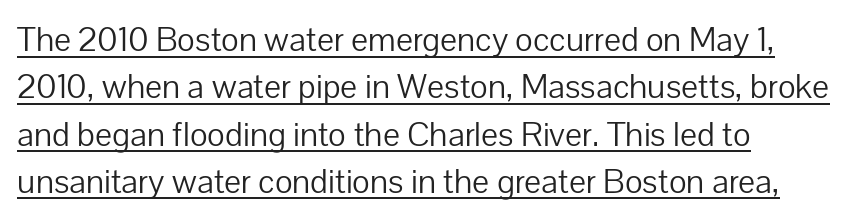
The image shows 34 px light sans-serif type, upright; set normal line spacing (1.39x), normal letter spacing, underlined; low stroke contrast and a medium x-height.
